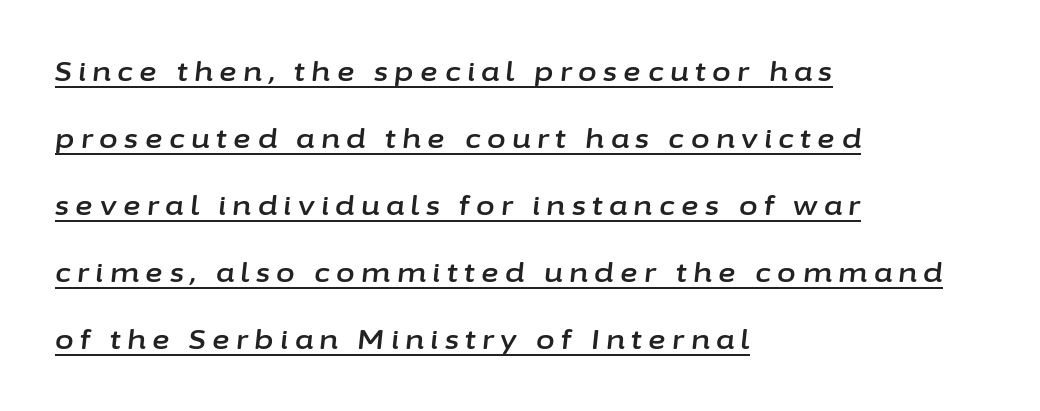
Q: Is the text italic (slanted)? A: Yes, it leans right by about 6 degrees.
Q: Is the text underlined? A: Yes.
Q: How is the paragraph aligned? A: Left-aligned.
Q: Is the spacing between letters normal or unusually wide? A: Unusually wide.
Q: Is the spacing between lines tight, normal or loose? A: Loose.
